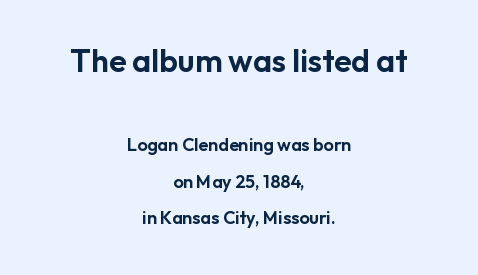
The image shows 32 px sans-serif type, upright; set centered, loose line spacing (2.04x), normal letter spacing, not underlined; the first (top) block is 1.78x larger; low stroke contrast and a medium x-height.
